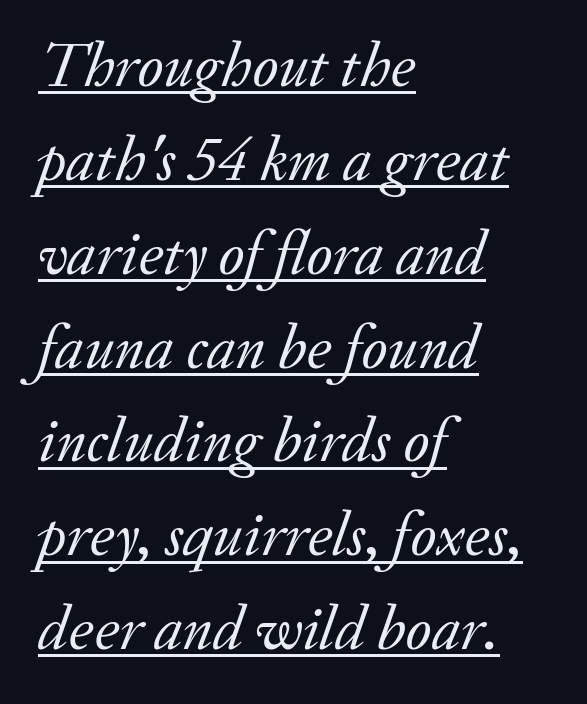
The rendering uses a moderate line-height, typical for paragraphs. The letters advance in unequal steps, a hallmark of proportional type. Leftover space on each line is placed entirely after the last word. Yep, that's italic — everything's leaning.
